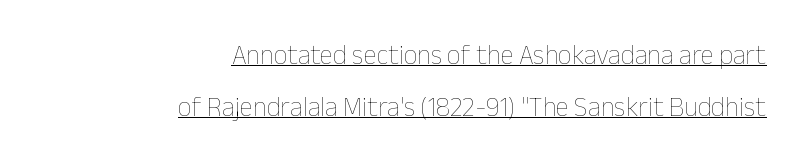
{"italic": "no", "bold": "no", "underline": "yes", "align": "right", "line_spacing": "loose", "line_spacing_ratio": 1.91, "letter_spacing": "normal", "letter_spacing_em": 0.0, "glyph_px": 27}
